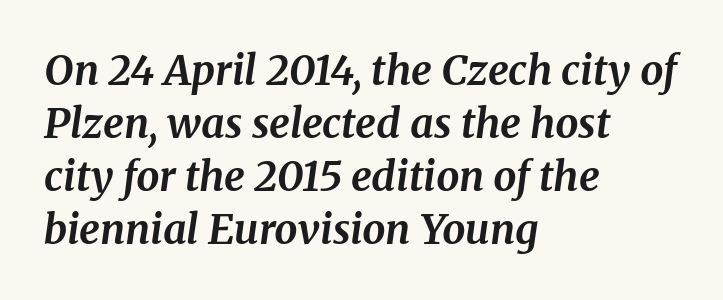
The image shows 41 px bold serif type, italic (leaning right); set left-aligned, normal line spacing (1.29x), normal letter spacing, not underlined; medium stroke contrast and a medium x-height.
